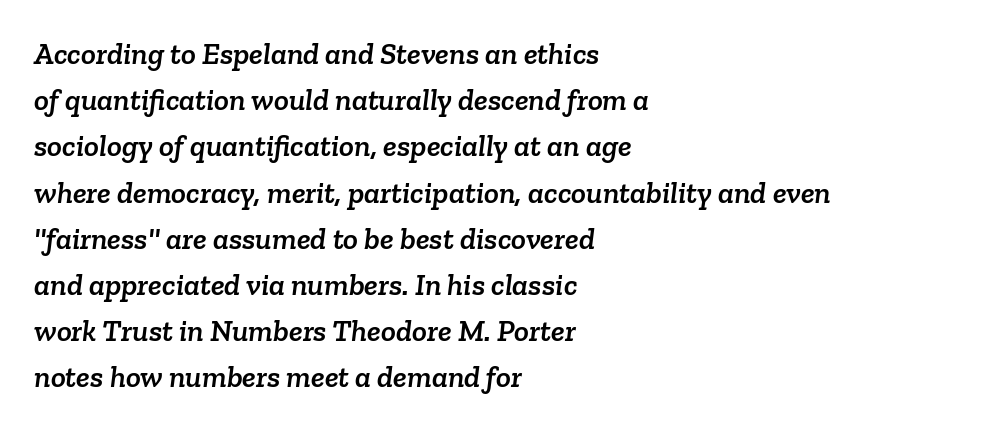
If you drew a ruler down the left edge, every line would touch it. Glyph-to-glyph distance matches everyday printed text. No word sits above an underline. The typeface chosen for these lines features serifs.
